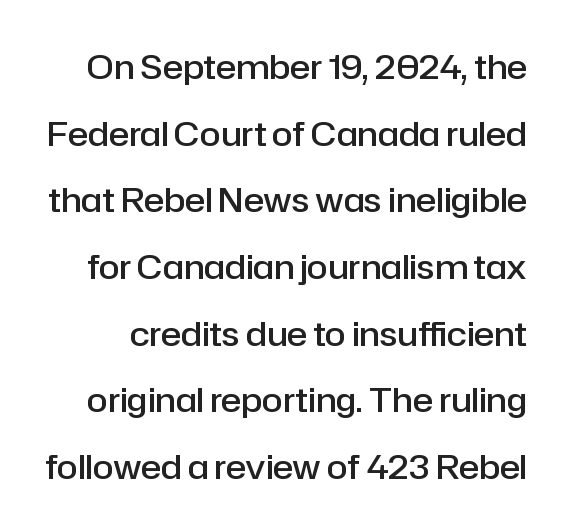
The image shows 34 px semibold sans-serif type, upright; set loose line spacing (1.96x), normal letter spacing, not underlined; low stroke contrast and a medium x-height.
